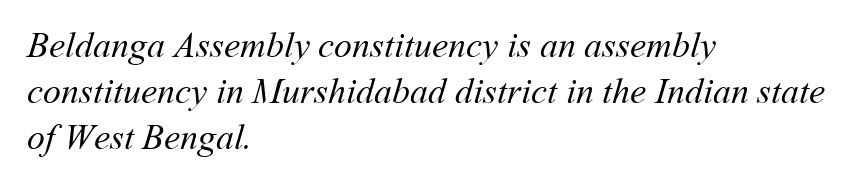
The image shows 36 px regular-weight type; set left-aligned, normal line spacing (1.28x), normal letter spacing, not underlined; medium stroke contrast and a medium x-height.
